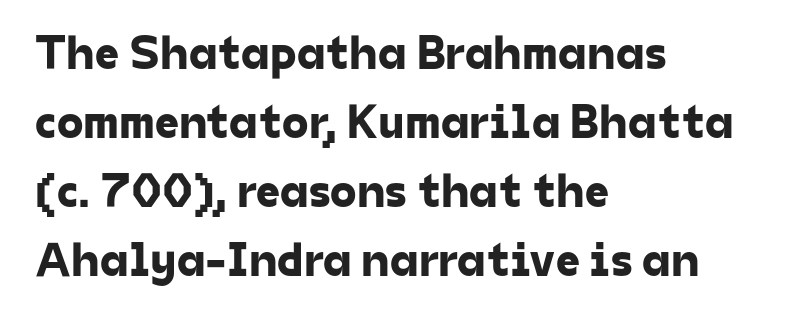
A typesetter would call this leading conventional body-copy spacing. Is this a fixed-width face? No — the glyphs have proportional, varying widths. These lines are set flush left with a ragged right edge. Plain, unruled lines of type. Examine the stroke ends and you'll find no serifs.
